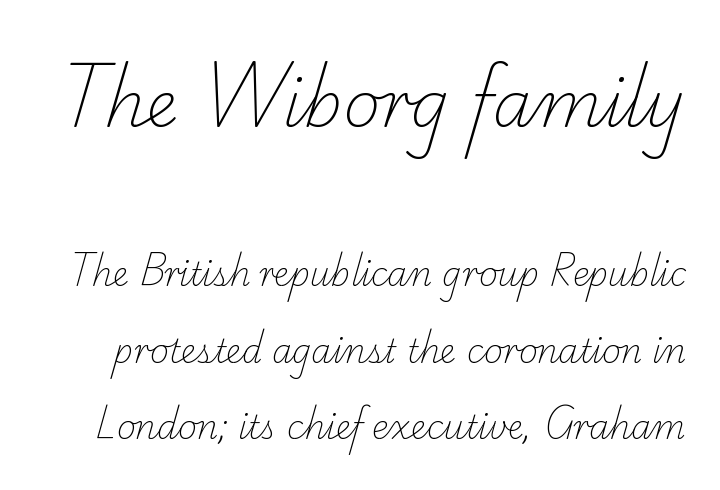
{"serif": "yes", "bold": "no", "weight": "light", "width": "normal", "stroke_contrast": "low", "x_height": "small", "monospaced": "no", "underline": "no", "line_spacing": "loose", "line_spacing_ratio": 2.4, "letter_spacing": "normal", "letter_spacing_em": 0.0, "larger_block": "first", "size_ratio": 2.0, "glyph_px": 64}
